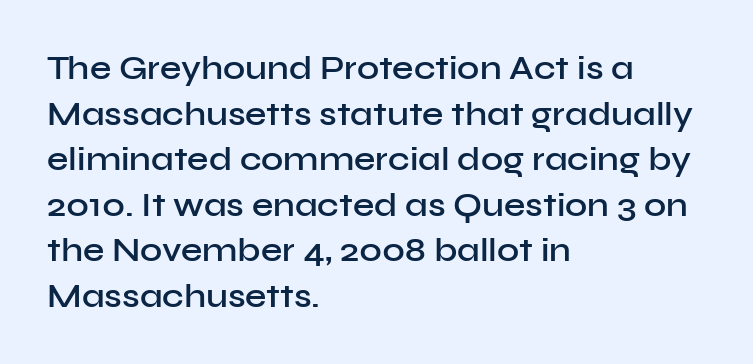
{"serif": "no", "italic": "no", "bold": "semi", "weight": "semibold", "width": "normal", "stroke_contrast": "low", "x_height": "medium", "monospaced": "no", "underline": "no", "align": "left", "line_spacing": "normal", "line_spacing_ratio": 1.34, "letter_spacing": "normal", "letter_spacing_em": 0.0, "glyph_px": 34}
